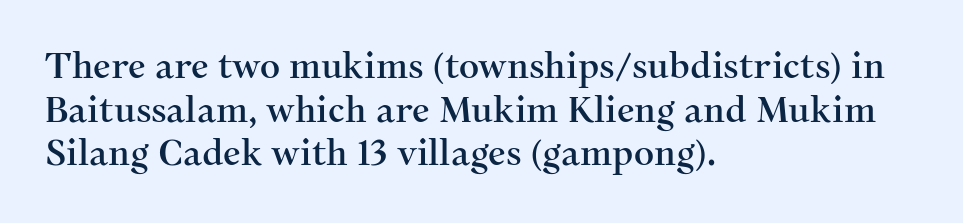
In terms of letterspacing, this is plain default setting. Spacing verdict: proportional, widths tailored to each character. Unmarked baselines from the first word to the last. Is this a sans? No — the strokes have serifs.
